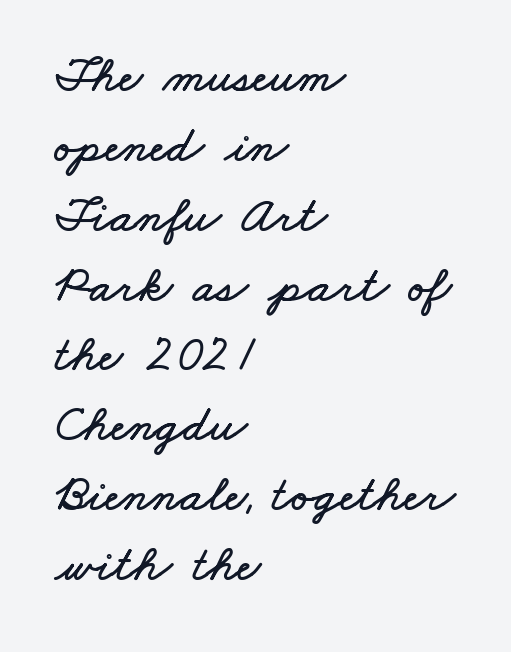
Spacing between characters is what you'd get straight out of the box. Compared with typical paragraphs, the rows here are spaced about the same. Plain, unruled lines of type. Is this a fixed-width face? No — the glyphs have proportional, varying widths. The paragraph shown leans on its left margin.
